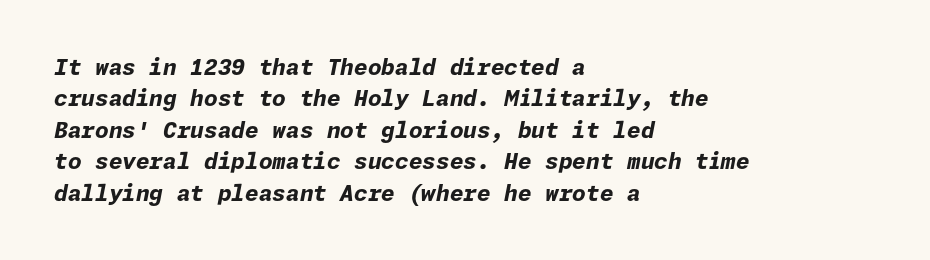
The image shows 22 px bold type, italic (leaning right); set left-aligned, normal line spacing (1.43x), normal letter spacing, not underlined.
